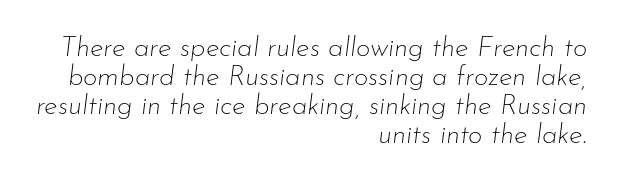
{"italic": "yes", "lean": "right", "slant_degrees": 7, "bold": "no", "weight": "thin", "width": "normal", "stroke_contrast": "low", "x_height": "small", "monospaced": "no", "underline": "no", "align": "right", "line_spacing": "tight", "line_spacing_ratio": 1.04, "letter_spacing": "normal", "letter_spacing_em": 0.0, "glyph_px": 28}
